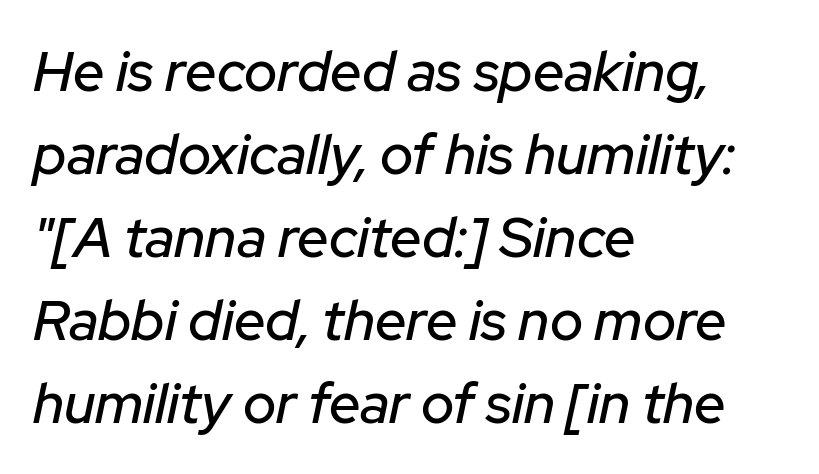
{"italic": "yes", "lean": "right", "slant_degrees": 12, "width": "normal", "stroke_contrast": "low", "x_height": "medium", "monospaced": "no", "underline": "no", "align": "left", "line_spacing": "normal", "line_spacing_ratio": 1.48, "letter_spacing": "normal", "letter_spacing_em": 0.0, "glyph_px": 56}
